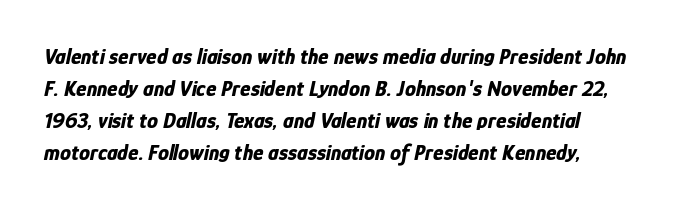
What weight is shown? A full bold with thick strokes. Students, note that the glyphs here touch the page at normal intervals. Quick note: italic. If you measured baseline to baseline, you'd find a middling distance.
